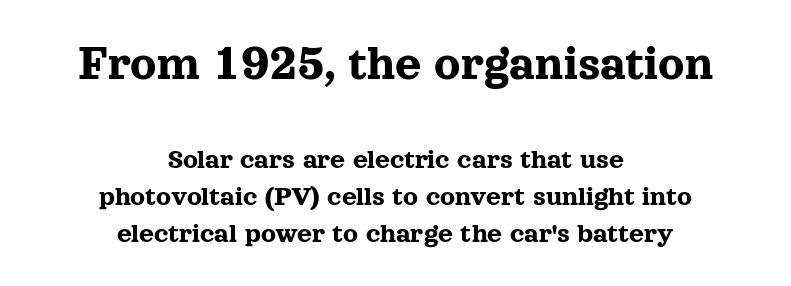
{"serif": "yes", "italic": "no", "width": "normal", "x_height": "medium", "monospaced": "no", "underline": "no", "align": "center", "line_spacing": "normal", "line_spacing_ratio": 1.29, "letter_spacing": "normal", "letter_spacing_em": 0.0, "larger_block": "first", "size_ratio": 1.76, "glyph_px": 51}
